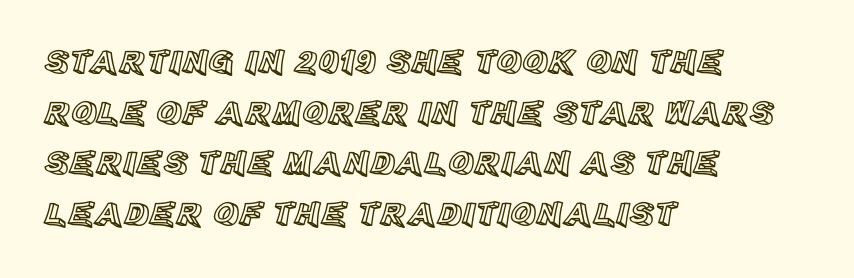
The image shows 35 px text type; set left-aligned, normal line spacing (1.45x), normal letter spacing, not underlined; a large x-height.
